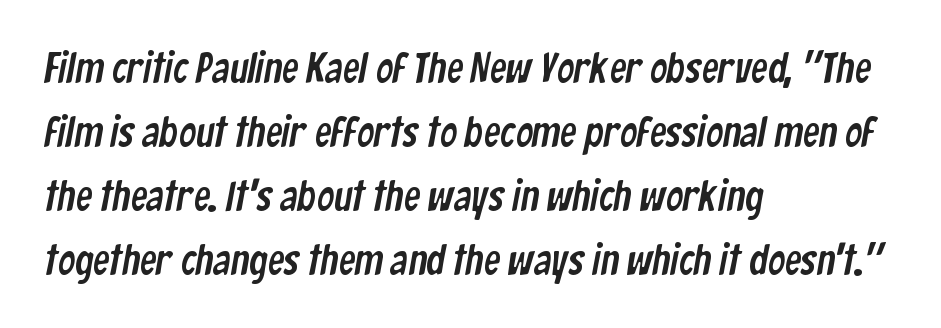
Q: Is the typeface a serif or a sans-serif typeface? A: Sans-serif.
Q: Is the text underlined? A: No.
Q: How is the paragraph aligned? A: Left-aligned.
Q: Is the spacing between letters normal or unusually wide? A: Normal.
Q: Is the spacing between lines tight, normal or loose? A: Normal.
Q: Width (condensed, normal, or wide)? A: Condensed.
Q: Stroke contrast? A: Low.
Q: x-height? A: Medium.
Q: Monospaced? A: No.
